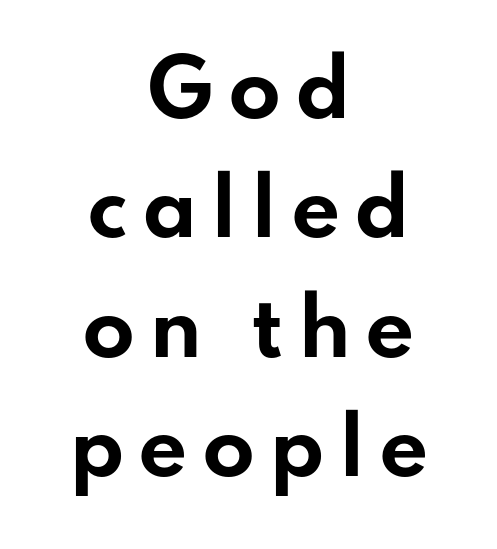
Nope, not italic — everything's standing straight. This is sans-serif lettering, the kind often seen on screens and signage. Glance below the letters and you will spot only blank space. The font is running at its bold setting. The whitespace from short lines is split evenly between both sides.
